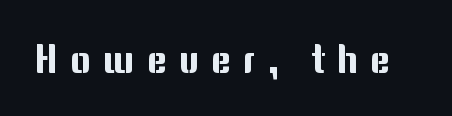
{"serif": "no", "italic": "no", "width": "normal", "stroke_contrast": "medium", "x_height": "medium", "monospaced": "no", "underline": "no", "letter_spacing": "wide", "letter_spacing_em": 0.31, "glyph_px": 39}
